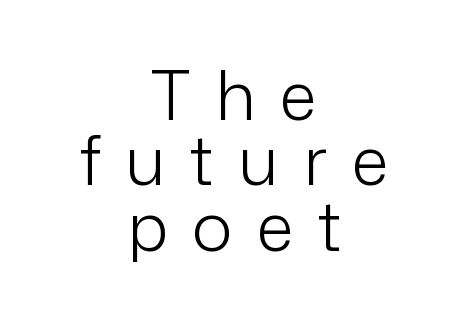
Q: Is the text bold? A: No.
Q: Is the text italic (slanted)? A: No, it is upright.
Q: Is the typeface a serif or a sans-serif typeface? A: Sans-serif.
Q: Is the text underlined? A: No.
Q: How is the paragraph aligned? A: Centered.
Q: Is the spacing between letters normal or unusually wide? A: Unusually wide.
Q: Is the spacing between lines tight, normal or loose? A: Tight.
Q: Width (condensed, normal, or wide)? A: Normal.
Q: Stroke contrast? A: Low.
Q: x-height? A: Medium.
Q: Monospaced? A: No.
